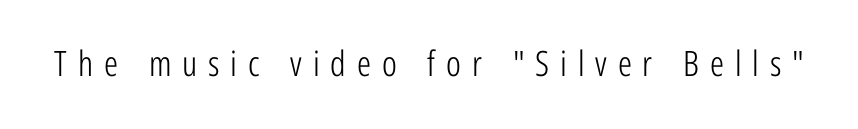
The image shows 35 px light, condensed sans-serif type, upright; set unusually wide letter spacing (+0.31 em), not underlined; low stroke contrast and a medium x-height.
